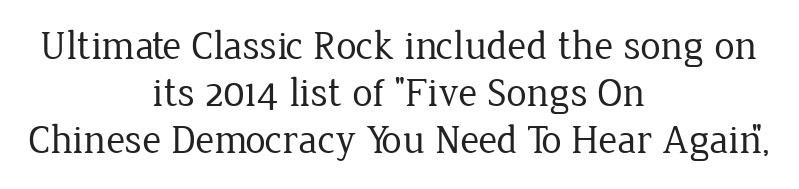
A serif font was chosen for this passage. Descenders hang freely into open space. Vertical stems look standard width or narrower in stroke. Ordinary non-slanted type is in use. The rendering uses natural spacing where letterforms have individual widths.
